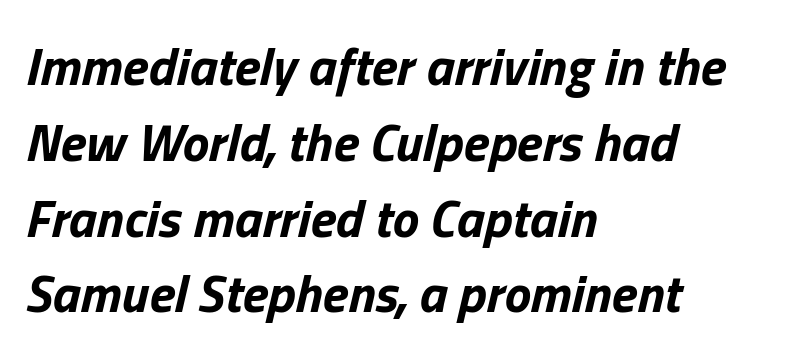
The image shows 53 px bold type, italic (leaning right); set left-aligned, normal line spacing (1.43x), normal letter spacing, not underlined; low stroke contrast and a medium x-height.
